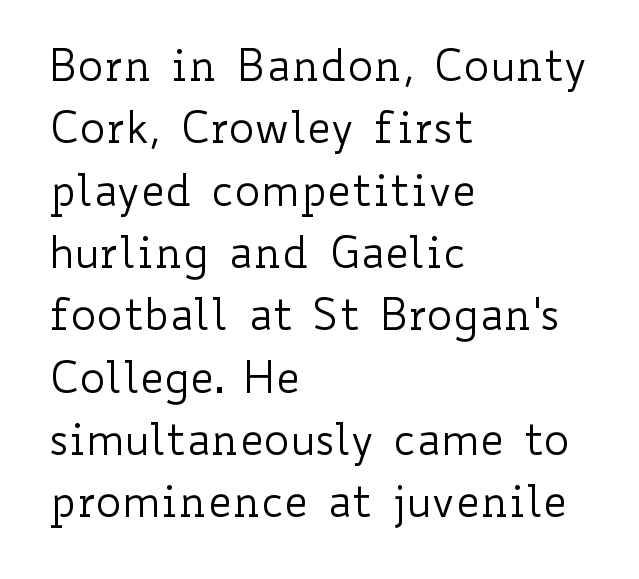
The image shows 43 px regular-weight, wide type, upright; set left-aligned, normal line spacing (1.45x), normal letter spacing, not underlined; low stroke contrast and a small x-height.
